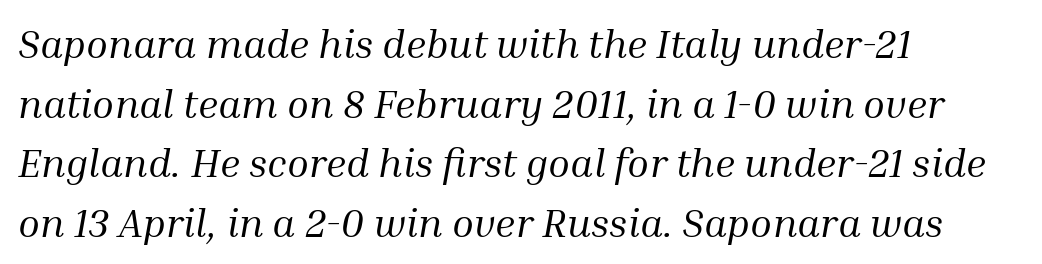
Q: Is the text bold? A: No.
Q: Is the text italic (slanted)? A: Yes, it leans right by about 10 degrees.
Q: Is the typeface a serif or a sans-serif typeface? A: Serif.
Q: Is the text underlined? A: No.
Q: How is the paragraph aligned? A: Left-aligned.
Q: Is the spacing between letters normal or unusually wide? A: Normal.
Q: Is the spacing between lines tight, normal or loose? A: Normal.
Q: Width (condensed, normal, or wide)? A: Normal.
Q: Stroke contrast? A: Medium.
Q: x-height? A: Medium.
Q: Monospaced? A: No.
